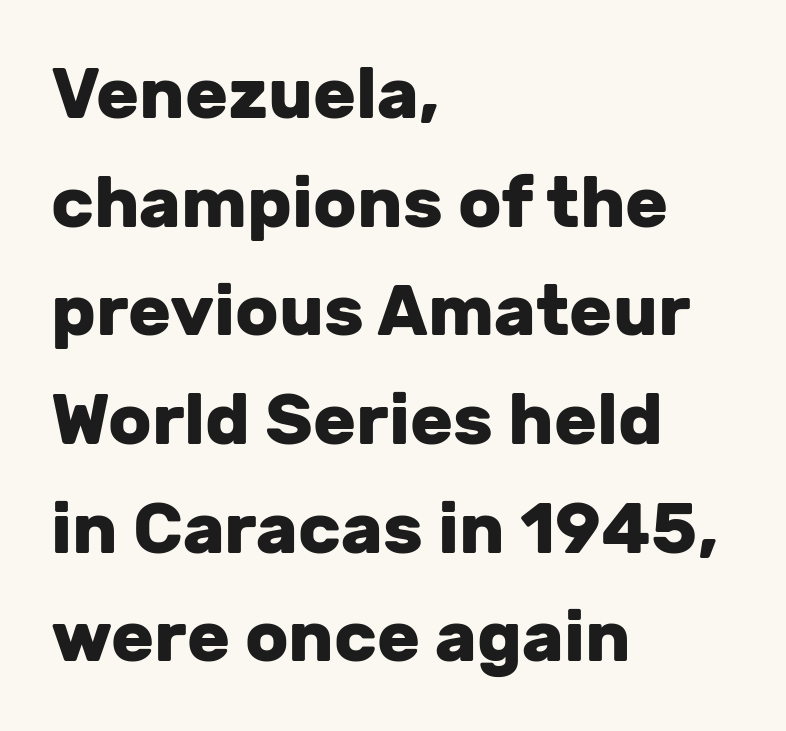
The rag falls on the right side of this text block. A typesetter would call this zero additional tracking. Is there any slant? The stems are plumb. Is this a sans? Yes — the strokes have no serifs. The rendering uses natural spacing where letterforms have individual widths.
